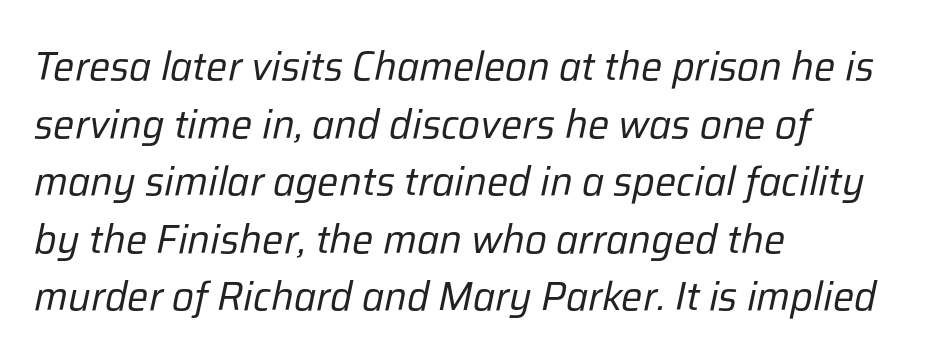
The image shows 40 px regular-weight type, italic (leaning right); set left-aligned, normal line spacing (1.44x), normal letter spacing, not underlined; low stroke contrast and a medium x-height.
